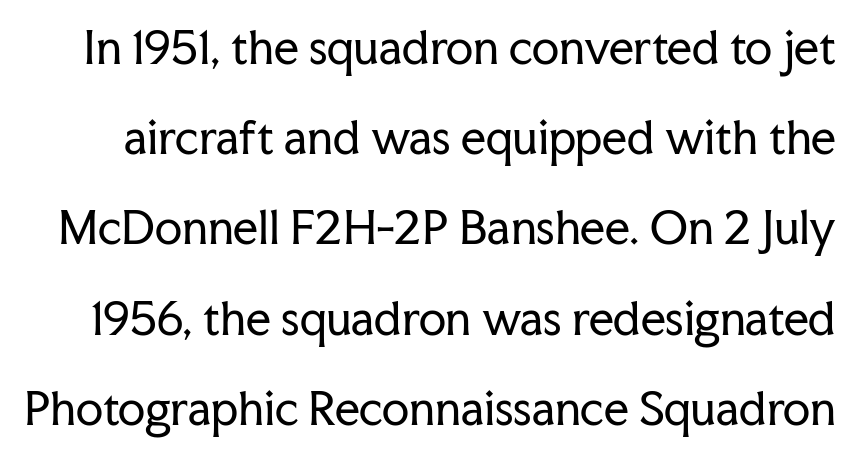
Heaviness? Minimal to ordinary, like unemphasized prose. Unmarked baselines from the first word to the last. Letter spacing: default. Vertical spacing — loose.
